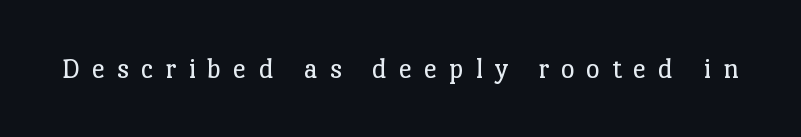
{"serif": "yes", "italic": "no", "bold": "no", "weight": "regular", "width": "normal", "stroke_contrast": "low", "x_height": "medium", "monospaced": "no", "underline": "no", "letter_spacing": "wide", "letter_spacing_em": 0.39, "glyph_px": 30}
